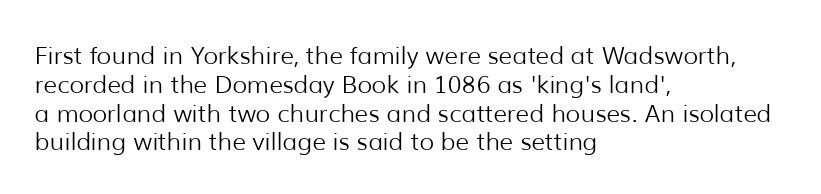
Horizontal alignment here is leftward, the default for most running prose. Is the stroke heavy? The answer is a plain regular-or-lighter. Posture: upright roman. The baseline area is clear. Between one letter and the next there's only the usual sliver of space.
